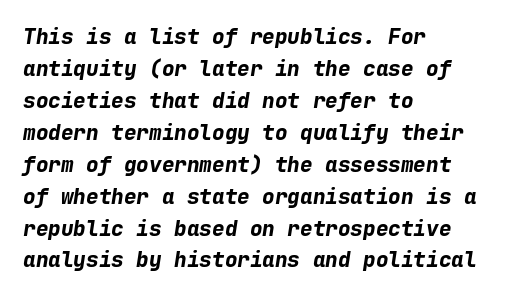
Q: Is the text bold? A: Yes.
Q: Is the text italic (slanted)? A: Yes, it leans right by about 9 degrees.
Q: Is the text underlined? A: No.
Q: How is the paragraph aligned? A: Left-aligned.
Q: Is the spacing between letters normal or unusually wide? A: Normal.
Q: Is the spacing between lines tight, normal or loose? A: Normal.
